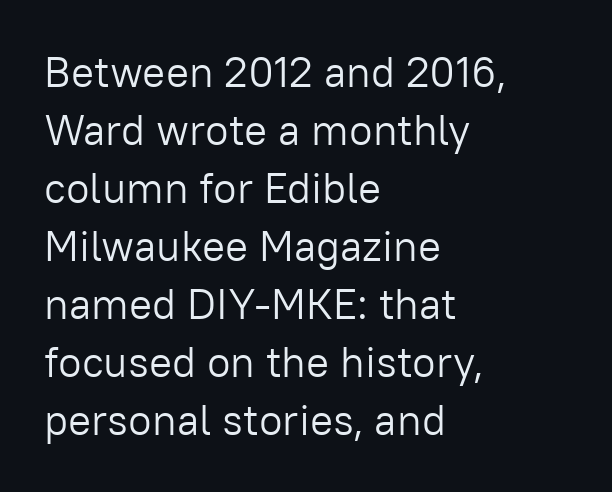
The image shows 43 px light sans-serif type, upright; set left-aligned, normal line spacing (1.35x), normal letter spacing, not underlined; low stroke contrast and a medium x-height.
